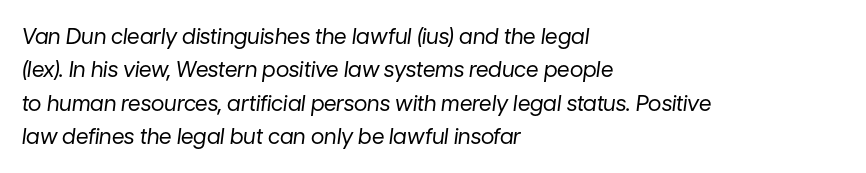
The image shows 22 px text type, italic (leaning right); set left-aligned, normal line spacing (1.52x), normal letter spacing, not underlined.
